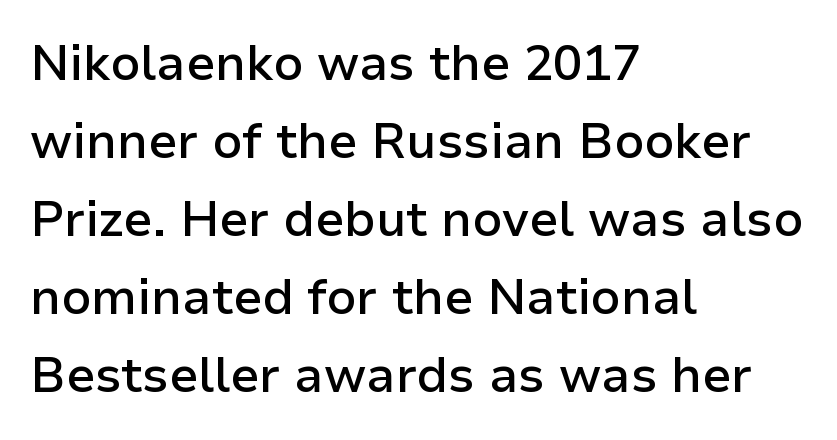
Q: Is the text bold? A: Semi-bold.
Q: Is the text italic (slanted)? A: No, it is upright.
Q: Is the typeface a serif or a sans-serif typeface? A: Sans-serif.
Q: Is the text underlined? A: No.
Q: How is the paragraph aligned? A: Left-aligned.
Q: Is the spacing between letters normal or unusually wide? A: Normal.
Q: Is the spacing between lines tight, normal or loose? A: Normal.
Q: Width (condensed, normal, or wide)? A: Normal.
Q: Stroke contrast? A: Low.
Q: x-height? A: Medium.
Q: Monospaced? A: No.
